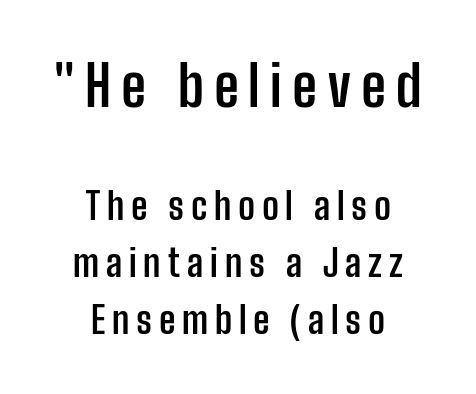
{"serif": "no", "italic": "no", "bold": "yes", "weight": "semibold", "width": "condensed", "stroke_contrast": "low", "x_height": "medium", "monospaced": "no", "underline": "no", "align": "center", "line_spacing": "normal", "line_spacing_ratio": 1.55, "larger_block": "first", "size_ratio": 1.51, "glyph_px": 56}
